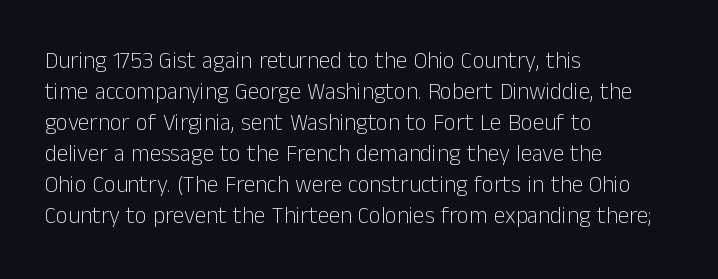
{"italic": "no", "bold": "no", "underline": "no", "align": "left", "line_spacing": "normal", "line_spacing_ratio": 1.35, "letter_spacing": "normal", "letter_spacing_em": 0.0, "glyph_px": 23}
